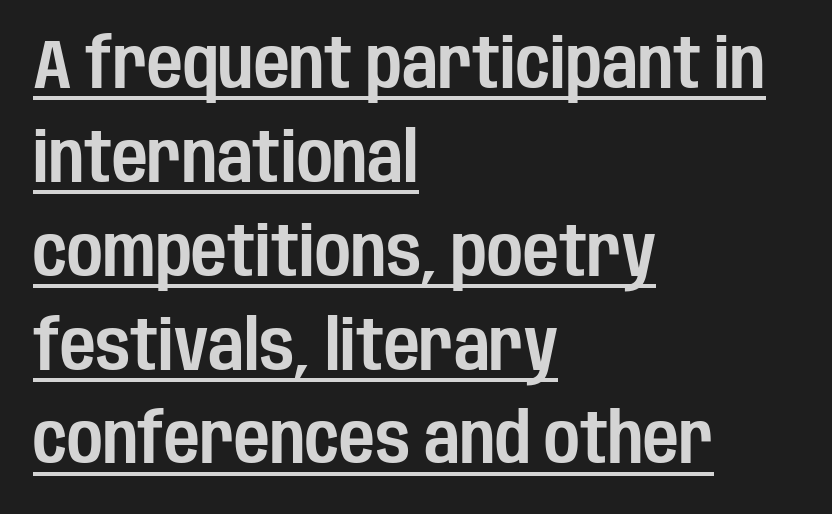
The passage shown is underscored from start to finish. Nothing sits at the stroke ends, so this counts as sans-serif. If you drew a line through each stem, it would be perfectly vertical. Between one letter and the next there's only the usual sliver of space.
